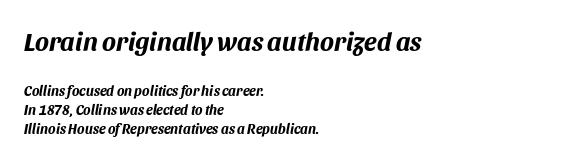
Thick stems and heavy bowls — unmistakably bold. Line beginnings align vertically; line endings do not. If you squint, the top block still reads clearly — it's the larger of the two. The letterforms sit shoulder to shoulder at normal distance. Quick note: italic. Glance below the letters and you will spot only blank space.
